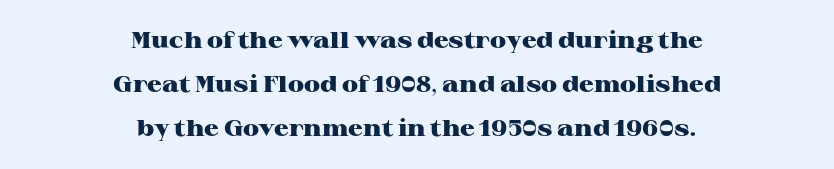
The image shows 23 px bold type, upright; set centered, loose line spacing (1.92x), normal letter spacing, not underlined.
